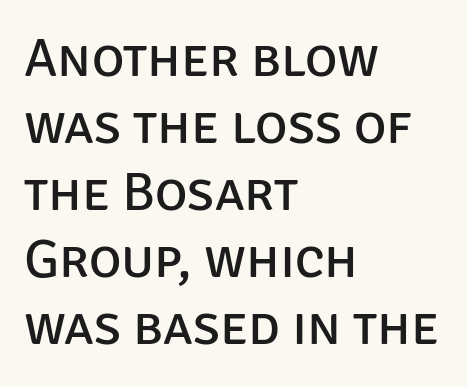
{"serif": "no", "italic": "no", "bold": "no", "weight": "regular", "width": "normal", "stroke_contrast": "low", "x_height": "large", "monospaced": "no", "underline": "no", "align": "left", "line_spacing_ratio": 1.22, "letter_spacing": "normal", "letter_spacing_em": 0.0, "glyph_px": 55}
